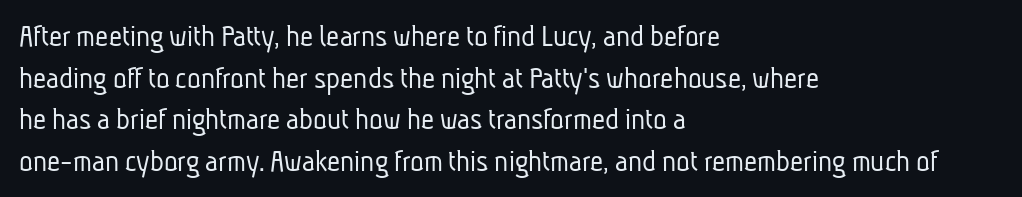
If you drew a ruler down the left edge, every line would touch it. This block has exactly the height ordinary leading produces. The passage shown is not underscored anywhere. The letters advance in unequal steps, a hallmark of proportional type. The face used here is rendered with its standard letterfit.
